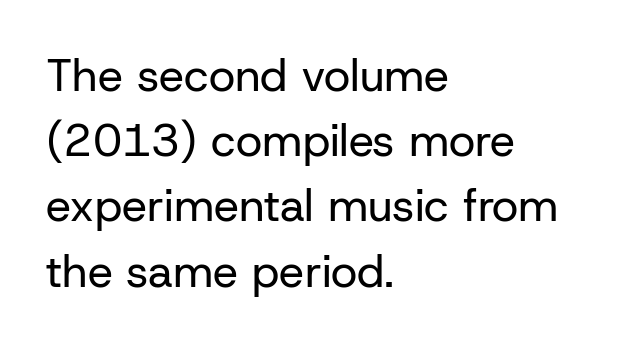
{"serif": "no", "italic": "no", "bold": "no", "weight": "regular", "width": "normal", "stroke_contrast": "low", "x_height": "medium", "monospaced": "no", "underline": "no", "align": "left", "line_spacing": "normal", "line_spacing_ratio": 1.45, "letter_spacing": "normal", "letter_spacing_em": 0.0, "glyph_px": 45}
